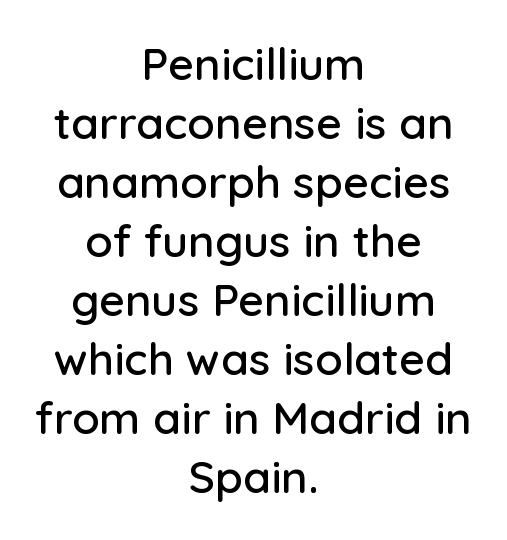
Q: Is the text italic (slanted)? A: No, it is upright.
Q: Is the typeface a serif or a sans-serif typeface? A: Sans-serif.
Q: Is the text underlined? A: No.
Q: How is the paragraph aligned? A: Centered.
Q: Is the spacing between letters normal or unusually wide? A: Normal.
Q: Is the spacing between lines tight, normal or loose? A: Normal.
Q: Width (condensed, normal, or wide)? A: Normal.
Q: Stroke contrast? A: Low.
Q: x-height? A: Medium.
Q: Monospaced? A: No.
